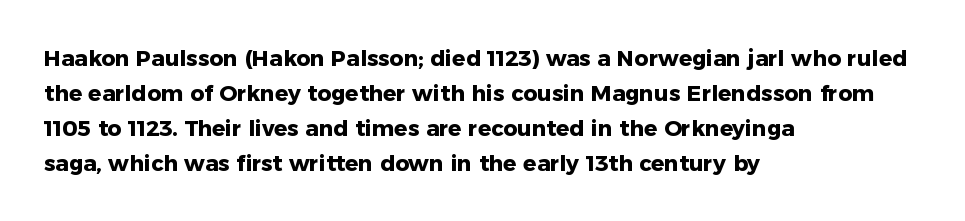
Horizontal bands of white between lines are of average thickness. The rendering keeps characters at their native spacing. Line beginnings align vertically; line endings do not. The font is running at its bold setting. No italicization has been applied; the sample stays upright.
